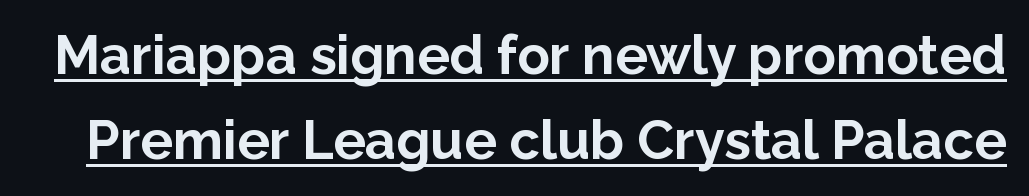
{"serif": "no", "italic": "no", "bold": "yes", "weight": "bold", "width": "normal", "stroke_contrast": "low", "x_height": "medium", "monospaced": "no", "underline": "yes", "line_spacing": "normal", "line_spacing_ratio": 1.58, "letter_spacing": "normal", "letter_spacing_em": 0.0, "glyph_px": 54}
